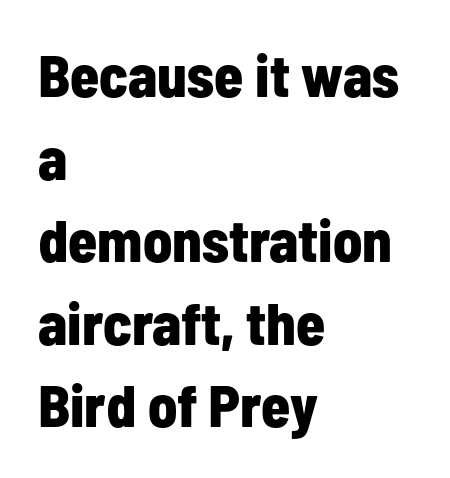
The image shows 59 px bold, condensed sans-serif type, upright; set left-aligned, normal line spacing (1.4x), normal letter spacing, not underlined; low stroke contrast and a medium x-height.
